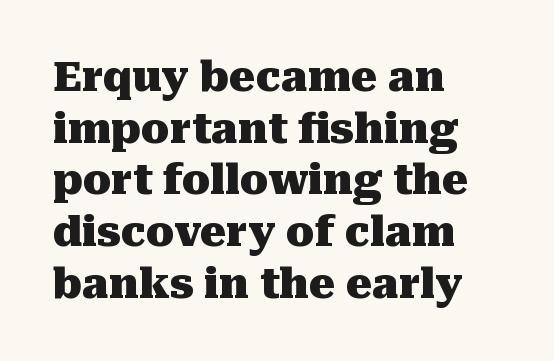
{"serif": "yes", "italic": "no", "bold": "yes", "weight": "heavy", "width": "normal", "stroke_contrast": "medium", "x_height": "medium", "monospaced": "no", "underline": "no", "align": "left", "line_spacing": "normal", "line_spacing_ratio": 1.26, "letter_spacing": "normal", "letter_spacing_em": 0.0, "glyph_px": 41}
